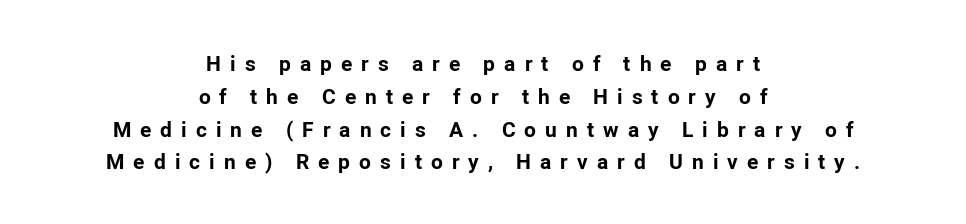
Nope, not italic — everything's standing straight. Compared with a flush-left layout, this one balances lines on the center instead. Successive baselines arrive at the customary interval. The letters are bold, with thick, heavy strokes.
